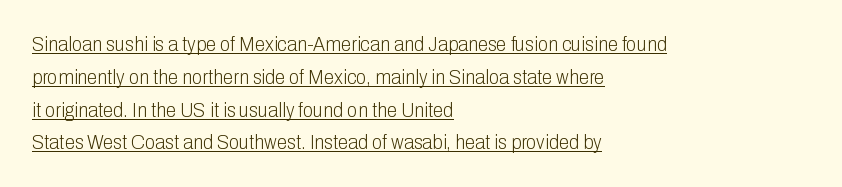
The image shows 21 px text type, upright; set left-aligned, normal line spacing (1.56x), normal letter spacing, underlined.
